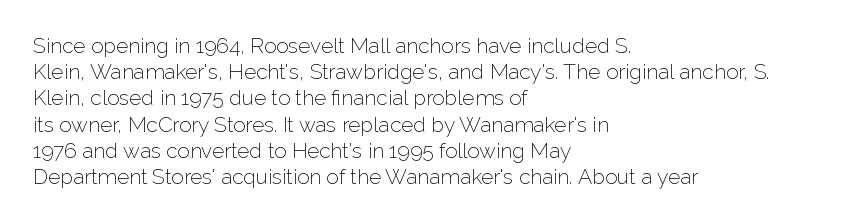
{"italic": "no", "bold": "no", "underline": "no", "align": "left", "line_spacing": "normal", "line_spacing_ratio": 1.25, "letter_spacing": "normal", "letter_spacing_em": 0.0, "glyph_px": 21}
